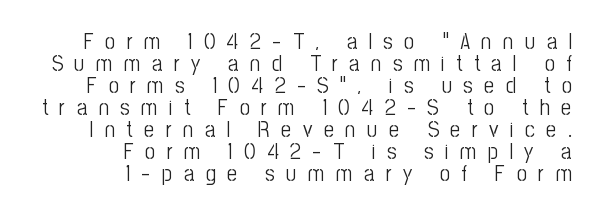
Caption: multi-line text, flush right, ragged left. When letters stand straight like this, we call the style roman or upright. The line-height multiplier appears low, near solid setting. The strokes are not fattened; the text isn't bold. Characters follow at a spacing far wider than the type designer built in. Rule under the text: the space is simply empty.
